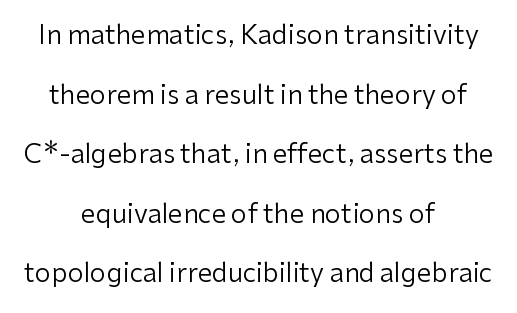
Every character sits straight up, as roman type does. Neither beginnings nor endings align; midpoints do. Short note: letters normally spaced. The string is rendered with underlining switched off. The face looks like a standard text weight, possibly lighter. The passage shown stacks its lines with a broad gap.
